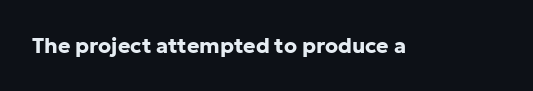
{"italic": "no", "bold": "yes", "underline": "no", "letter_spacing": "normal", "letter_spacing_em": 0.0, "glyph_px": 21}
